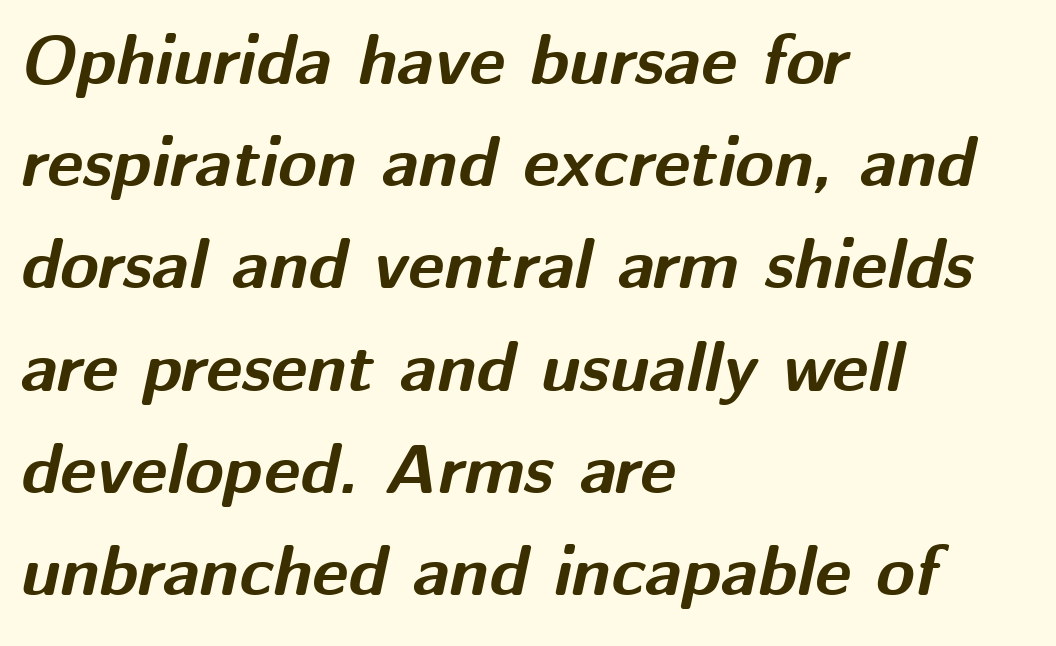
The image shows 70 px bold type, italic (leaning right); set left-aligned, normal line spacing (1.46x), normal letter spacing, not underlined; medium stroke contrast and a medium x-height.
